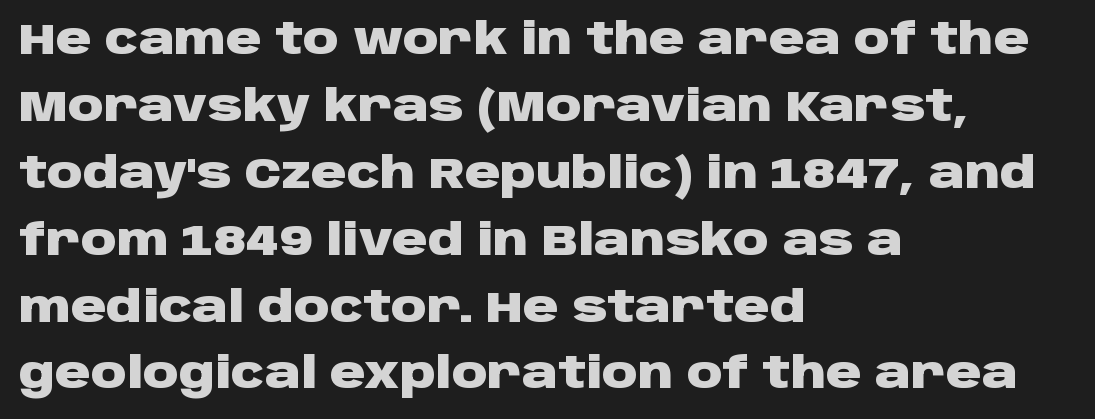
Q: Is the text bold? A: Yes.
Q: Is the text italic (slanted)? A: No, it is upright.
Q: Is the typeface a serif or a sans-serif typeface? A: Sans-serif.
Q: Is the text underlined? A: No.
Q: How is the paragraph aligned? A: Left-aligned.
Q: Is the spacing between letters normal or unusually wide? A: Normal.
Q: Is the spacing between lines tight, normal or loose? A: Normal.
Q: Width (condensed, normal, or wide)? A: Wide.
Q: Stroke contrast? A: Low.
Q: x-height? A: Large.
Q: Monospaced? A: No.
